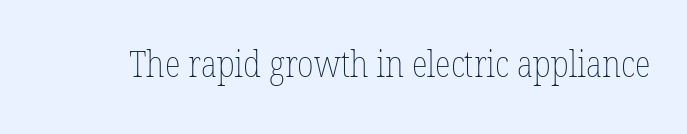
Q: Is the text bold? A: No.
Q: Is the text italic (slanted)? A: No, it is upright.
Q: Is the text underlined? A: No.
Q: Is the spacing between letters normal or unusually wide? A: Normal.
Q: Width (condensed, normal, or wide)? A: Condensed.
Q: Stroke contrast? A: Low.
Q: x-height? A: Medium.
Q: Monospaced? A: No.
